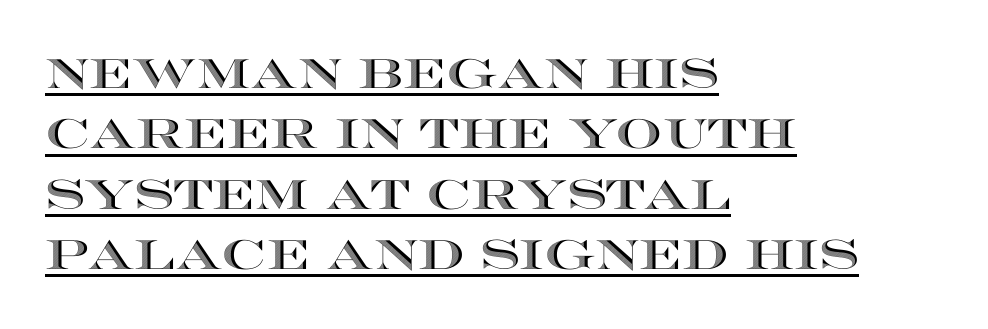
{"italic": "no", "width": "wide", "x_height": "large", "monospaced": "no", "underline": "yes", "align": "left", "line_spacing": "normal", "line_spacing_ratio": 1.47, "letter_spacing": "normal", "letter_spacing_em": 0.0, "glyph_px": 41}
